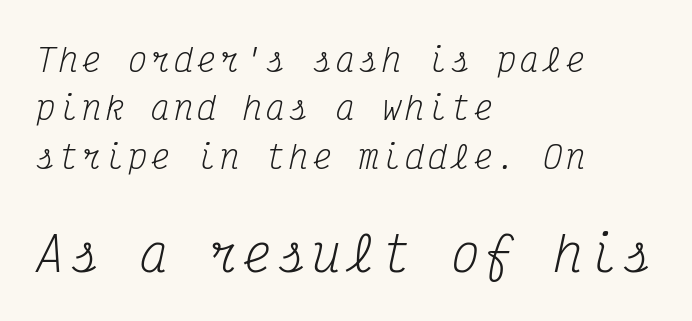
The image shows 48 px regular-weight, condensed serif type, italic (leaning right), monospaced; set left-aligned, normal line spacing (1.51x), not underlined; the second (bottom) block is 1.5x larger; medium stroke contrast and a medium x-height.
